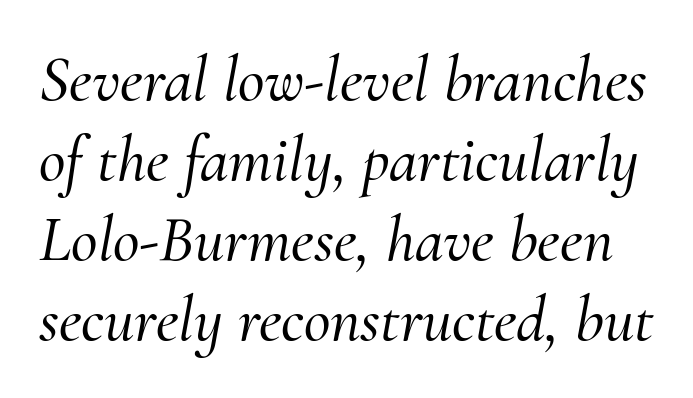
The image shows 65 px serif type, italic (leaning right); set line spacing 1.23x, normal letter spacing, not underlined; medium stroke contrast and a small x-height.
